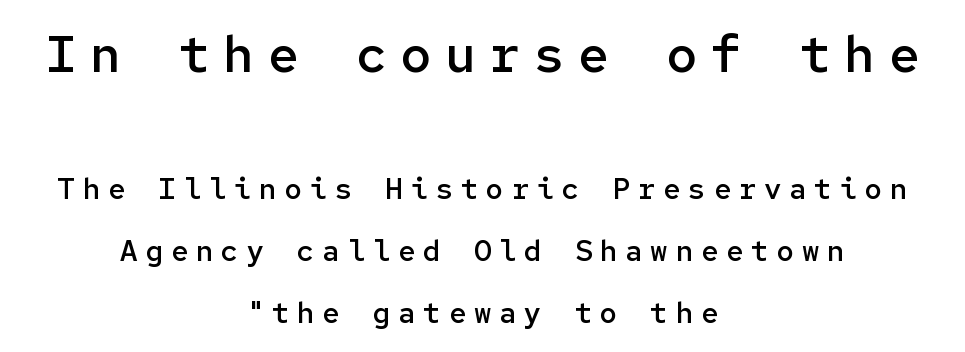
The image shows 51 px semibold sans-serif type, upright, monospaced; set centered, loose line spacing (2.13x), unusually wide letter spacing (+0.27 em), not underlined; the first (top) block is 1.76x larger; low stroke contrast and a medium x-height.
